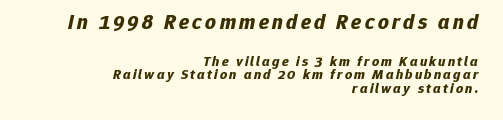
Q: Is the text bold? A: Yes.
Q: Is the text italic (slanted)? A: Yes, it leans right by about 12 degrees.
Q: Is the text underlined? A: No.
Q: How is the paragraph aligned? A: Right-aligned.
Q: Is the spacing between lines tight, normal or loose? A: Tight.
Q: Which block of text is set in a larger size, the first (top) or the second (bottom)? A: The first (top) one.
